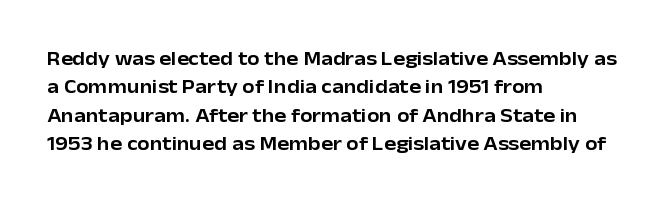
The image shows 20 px text type, upright; set left-aligned, normal line spacing (1.42x), normal letter spacing, not underlined.
